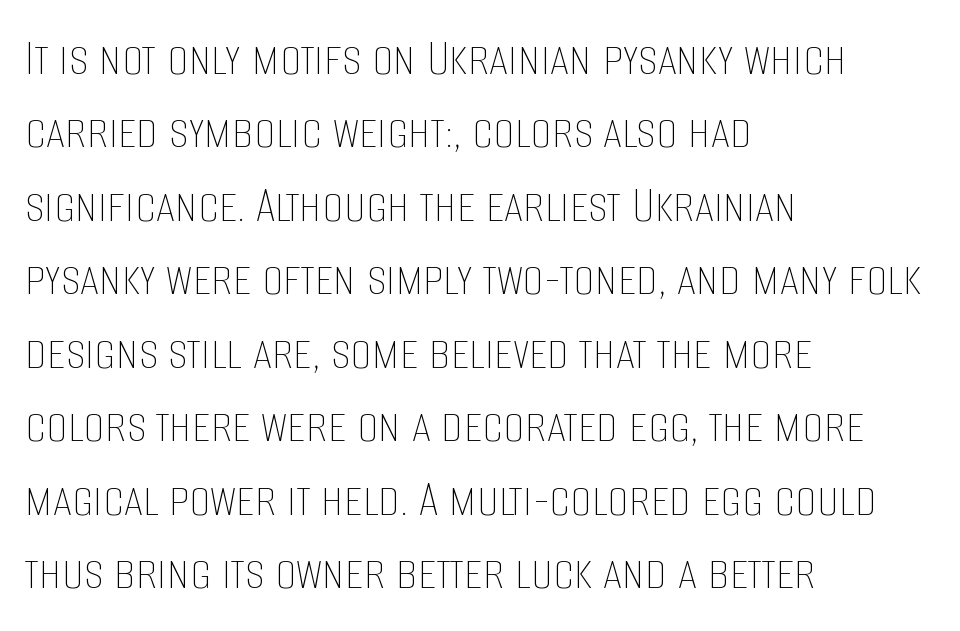
The rendering uses natural spacing where letterforms have individual widths. A quiet, ordinary-to-light weight characterises the typeface. Ascenders rise straight up at ninety degrees. Descenders hang freely into open space.
